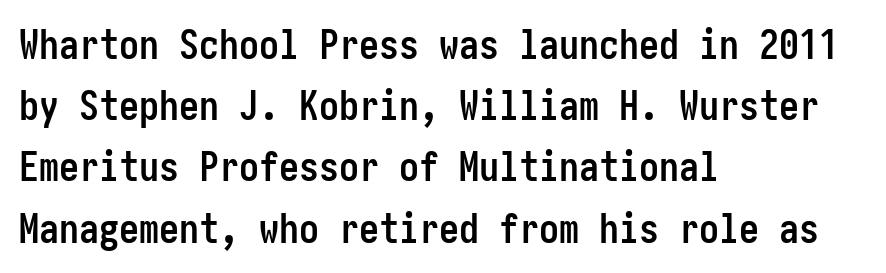
Q: Is the text bold? A: Yes.
Q: Is the text italic (slanted)? A: No, it is upright.
Q: Is the typeface a serif or a sans-serif typeface? A: Sans-serif.
Q: Is the text underlined? A: No.
Q: How is the paragraph aligned? A: Left-aligned.
Q: Is the spacing between letters normal or unusually wide? A: Normal.
Q: Is the spacing between lines tight, normal or loose? A: Normal.
Q: Width (condensed, normal, or wide)? A: Condensed.
Q: Stroke contrast? A: Low.
Q: x-height? A: Medium.
